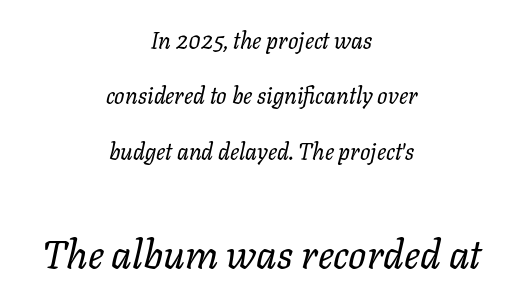
Q: Is the text bold? A: No.
Q: Is the text italic (slanted)? A: Yes, it leans right by about 11 degrees.
Q: Is the text underlined? A: No.
Q: How is the paragraph aligned? A: Centered.
Q: Is the spacing between letters normal or unusually wide? A: Normal.
Q: Is the spacing between lines tight, normal or loose? A: Loose.
Q: Which block of text is set in a larger size, the first (top) or the second (bottom)? A: The second (bottom) one.
Q: Width (condensed, normal, or wide)? A: Normal.
Q: Stroke contrast? A: Low.
Q: x-height? A: Medium.
Q: Monospaced? A: No.
